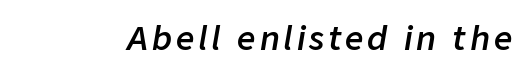
You can tell it's italic because the verticals aren't actually vertical. The strip under each line holds only bare page. Here the designer chose a conventional face with non-uniform glyph widths. These lines carry some extra weight — a demibold, not a full bold.
